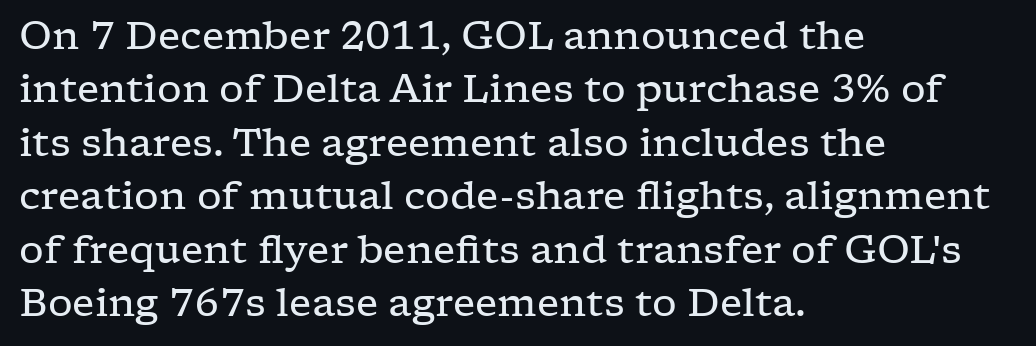
{"serif": "yes", "italic": "no", "bold": "no", "weight": "regular", "width": "wide", "stroke_contrast": "low", "x_height": "medium", "monospaced": "no", "underline": "no", "align": "left", "line_spacing": "normal", "line_spacing_ratio": 1.37, "letter_spacing": "normal", "letter_spacing_em": 0.0, "glyph_px": 39}
